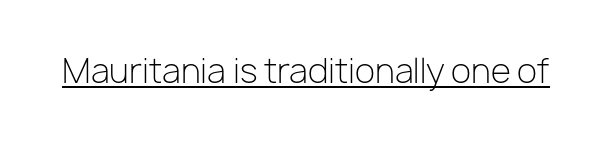
Q: Is the text bold? A: No.
Q: Is the text italic (slanted)? A: No, it is upright.
Q: Is the typeface a serif or a sans-serif typeface? A: Sans-serif.
Q: Is the text underlined? A: Yes.
Q: Is the spacing between letters normal or unusually wide? A: Normal.
Q: Width (condensed, normal, or wide)? A: Normal.
Q: Stroke contrast? A: Low.
Q: x-height? A: Medium.
Q: Monospaced? A: No.
